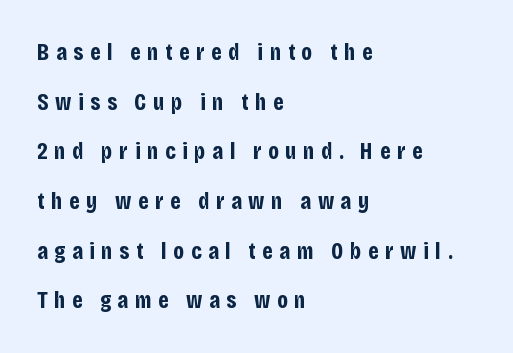
A student would call this left alignment; a typographer would say flush left, rag right. Regarding leading, the lines here are spaced well apart. Here the glyphs are tracked loosely, breaking word shapes into spaced letters. Italic? Not at all — the glyphs are vertical.
